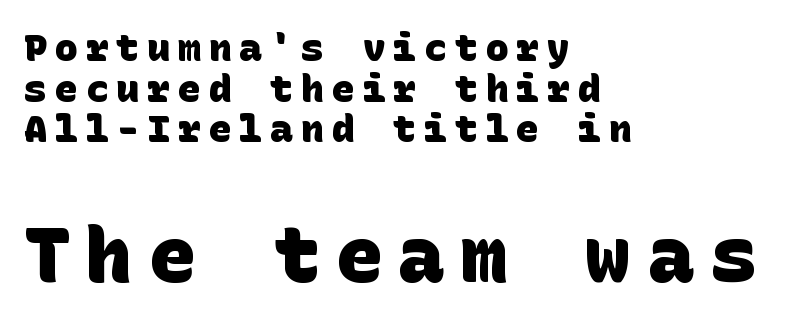
The image shows 77 px heavy sans-serif type; set left-aligned, tight line spacing (1.07x), unusually wide letter spacing (+0.21 em), not underlined; the second (bottom) block is 2.03x larger; low stroke contrast and a large x-height.
